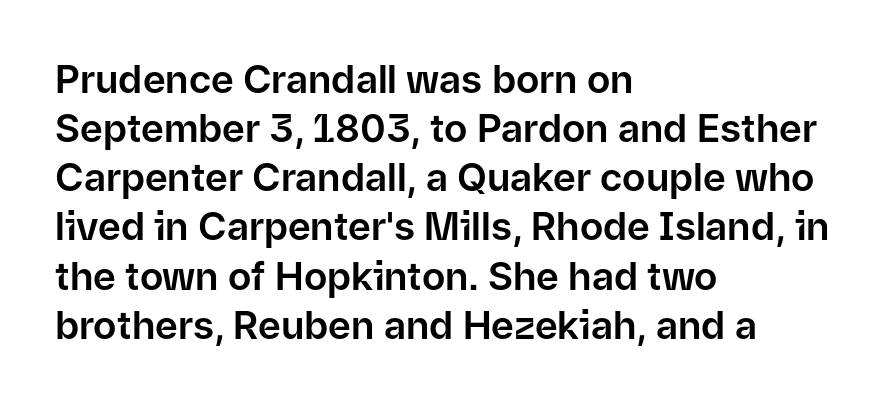
You could call the tracking neutral — neither tight nor loose. The area under the type is left untouched. Do the characters align in a grid? No, the font is proportional. In terms of letterform style, serifs are entirely absent. Left-aligned paragraph, ragged on the right.
